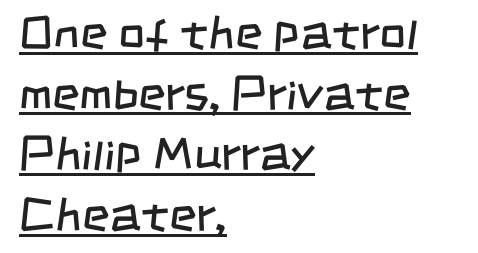
The passage shown is typed in a proportional face where columns would drift. Honestly, the underline is the first thing you notice here. Is this a heavy cut? Hardly; it is regular or lighter. Students, note that the glyphs here touch the page at normal intervals. The vertical gap from one line to the next is medium. Nope, no serifs anywhere on these letters.
